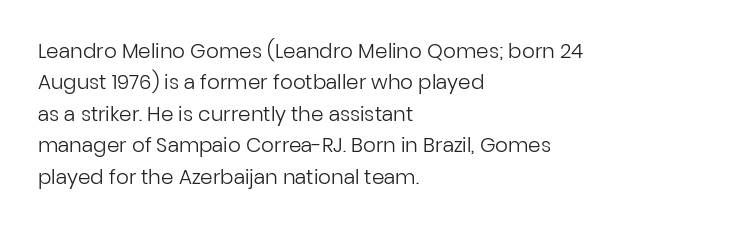
{"italic": "no", "bold": "no", "underline": "no", "align": "left", "line_spacing": "normal", "line_spacing_ratio": 1.57, "letter_spacing": "normal", "letter_spacing_em": 0.0, "glyph_px": 20}
